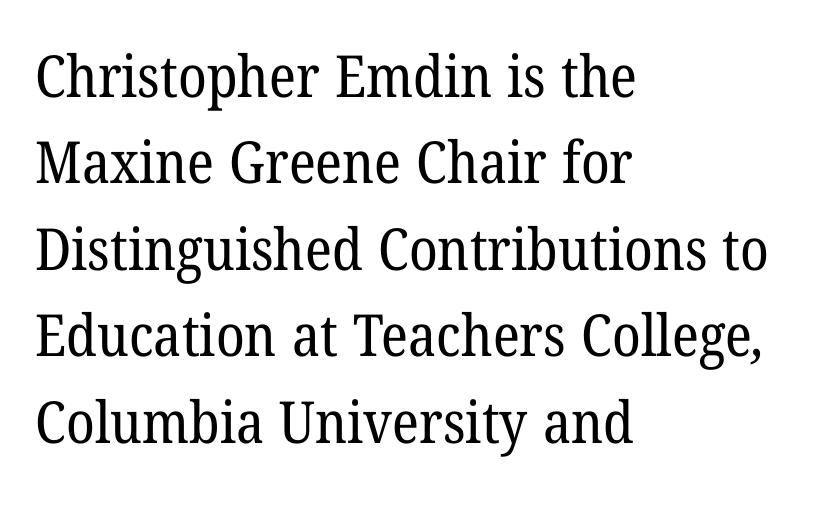
{"serif": "yes", "bold": "no", "weight": "regular", "width": "normal", "stroke_contrast": "low", "x_height": "medium", "monospaced": "no", "underline": "no", "align": "left", "line_spacing": "normal", "line_spacing_ratio": 1.49, "letter_spacing": "normal", "letter_spacing_em": 0.0, "glyph_px": 58}
